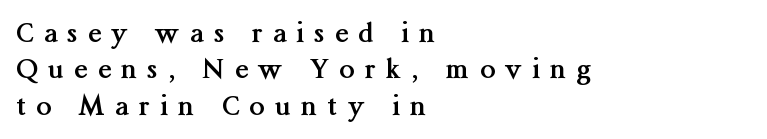
Q: Is the text bold? A: Yes.
Q: Is the text italic (slanted)? A: No, it is upright.
Q: Is the text underlined? A: No.
Q: How is the paragraph aligned? A: Left-aligned.
Q: Is the spacing between letters normal or unusually wide? A: Unusually wide.
Q: Is the spacing between lines tight, normal or loose? A: Normal.
